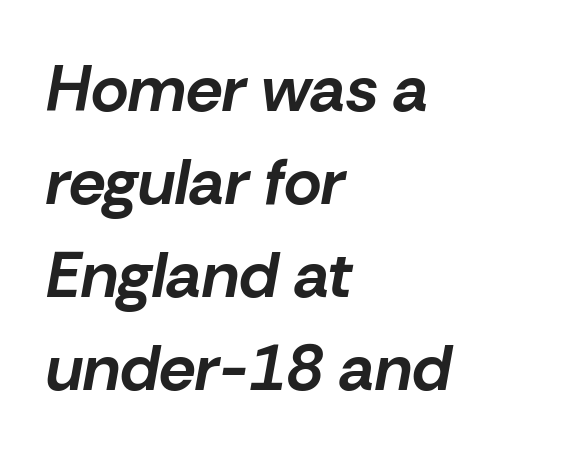
The image shows 65 px bold type, italic (leaning right); set left-aligned, normal line spacing (1.43x), normal letter spacing, not underlined; low stroke contrast and a medium x-height.
